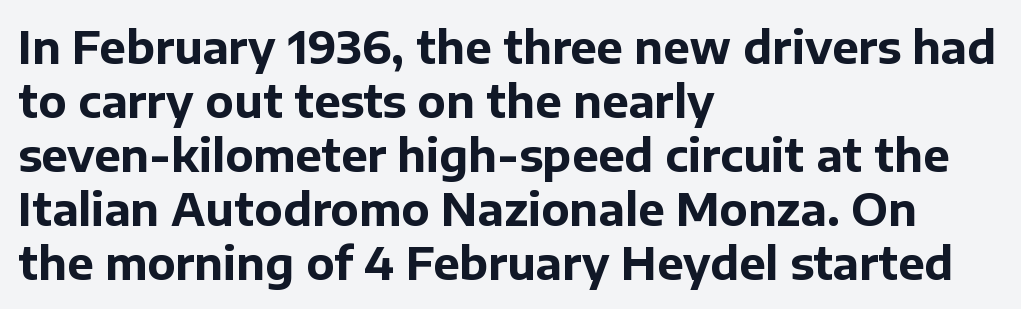
Standard letterfit; no display-style spreading of the glyphs. The typesetter chose a ragged-right arrangement here. Character widths vary here, with narrow letters taking less room than wide ones. Nope, no serifs anywhere on these letters. Strong, thick strokes mark this as bold type.
